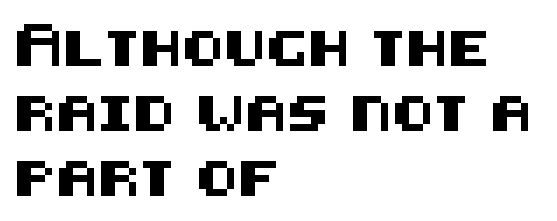
{"serif": "no", "italic": "no", "width": "normal", "stroke_contrast": "medium", "x_height": "large", "underline": "no", "align": "left", "line_spacing_ratio": 1.86, "letter_spacing": "normal", "letter_spacing_em": 0.0, "glyph_px": 35}
